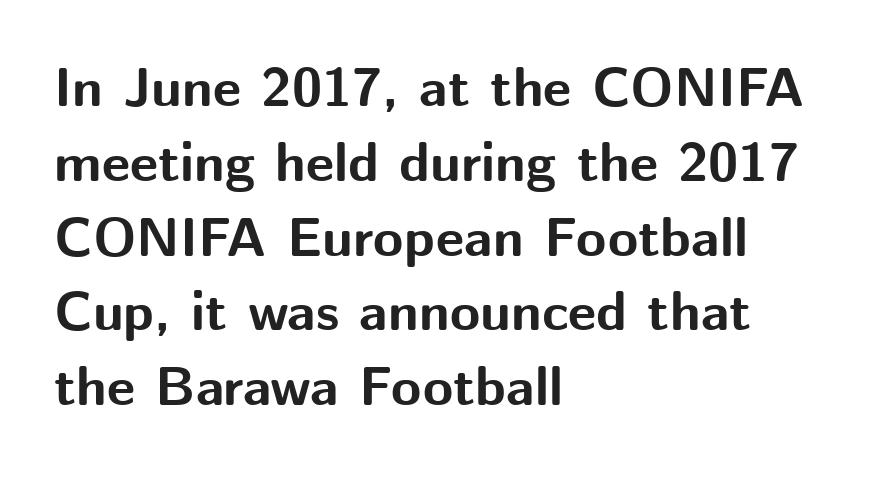
The image shows 55 px bold sans-serif type, upright; set left-aligned, normal line spacing (1.36x), normal letter spacing, not underlined; medium stroke contrast and a medium x-height.
